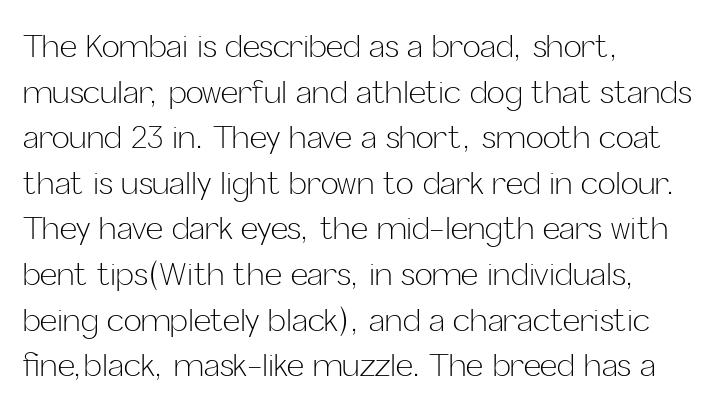
How are the letters spaced? Ordinarily, with no added tracking. Decoration check: the copy has no underline. In terms of leading, this rendering sits right in the middle. The weight would be labelled regular, book, light, or lighter still. The font family rendered here belongs to the sans-serif group. It's the straight-up-and-down kind of type.
